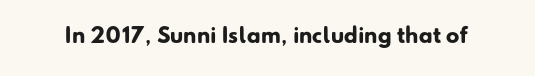
The image shows 20 px bold type; set normal letter spacing, not underlined.
